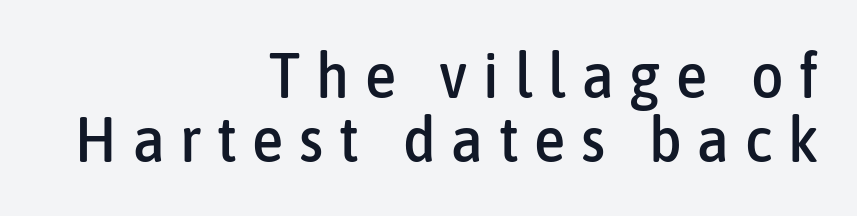
{"serif": "no", "italic": "no", "width": "condensed", "stroke_contrast": "low", "x_height": "medium", "monospaced": "no", "underline": "no", "align": "right", "line_spacing": "tight", "line_spacing_ratio": 1.02, "letter_spacing": "wide", "letter_spacing_em": 0.25, "glyph_px": 63}
